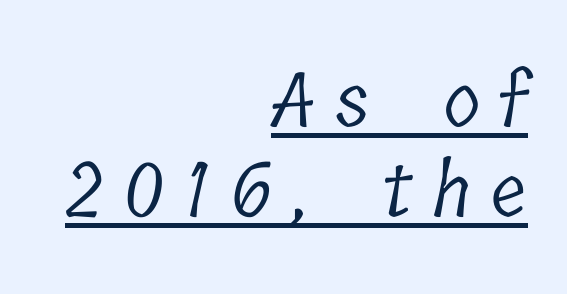
Q: Is the text bold? A: No.
Q: Is the typeface a serif or a sans-serif typeface? A: Serif.
Q: Is the text underlined? A: Yes.
Q: How is the paragraph aligned? A: Right-aligned.
Q: Is the spacing between letters normal or unusually wide? A: Unusually wide.
Q: Width (condensed, normal, or wide)? A: Condensed.
Q: Stroke contrast? A: Low.
Q: x-height? A: Medium.
Q: Monospaced? A: No.
